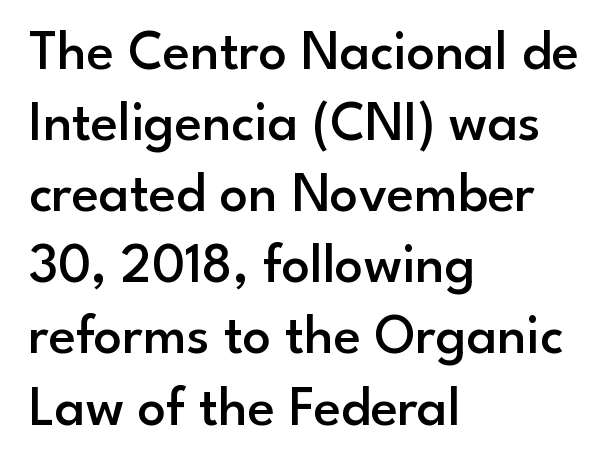
Q: Is the text bold? A: Semi-bold.
Q: Is the text italic (slanted)? A: No, it is upright.
Q: Is the typeface a serif or a sans-serif typeface? A: Sans-serif.
Q: Is the text underlined? A: No.
Q: How is the paragraph aligned? A: Left-aligned.
Q: Is the spacing between letters normal or unusually wide? A: Normal.
Q: Is the spacing between lines tight, normal or loose? A: Normal.
Q: Width (condensed, normal, or wide)? A: Normal.
Q: Stroke contrast? A: Low.
Q: x-height? A: Small.
Q: Monospaced? A: No.
